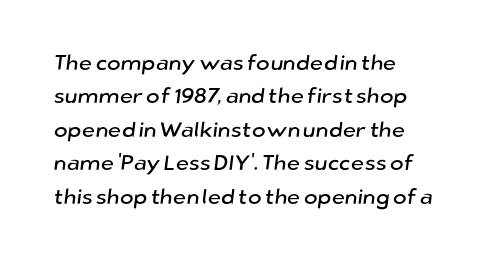
Here the glyphs are tracked normally, forming tight word shapes. Unmarked baselines from the first word to the last. Visually the block forms a straight wall on the left and a jagged coastline on the right. The space between consecutive lines is moderate.
